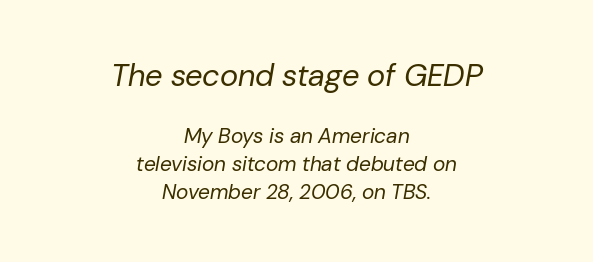
The image shows 31 px regular-weight type, italic (leaning right); set centered, normal line spacing (1.35x), normal letter spacing, not underlined; the first (top) block is 1.48x larger; low stroke contrast and a medium x-height.
